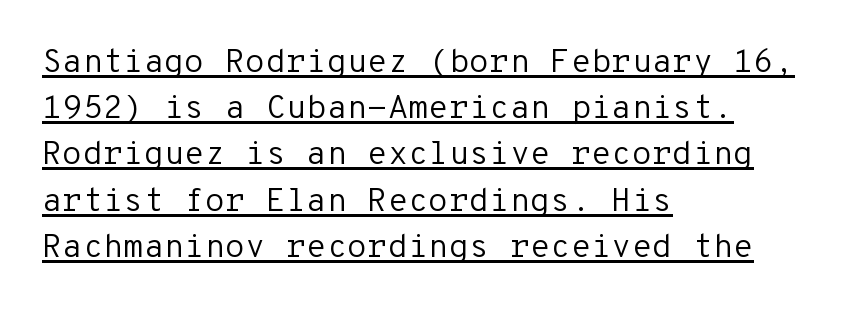
Line beginnings align vertically; line endings do not. Is the letter spacing exaggerated? No — it looks like the ordinary default. Notice how a bar underscores the lettering throughout. The rendering shows plain stroke endings on the letterforms — a sans-serif design. Vertical strokes here are truly vertical. Compared with a typical body face, this is equally light or lighter still.
